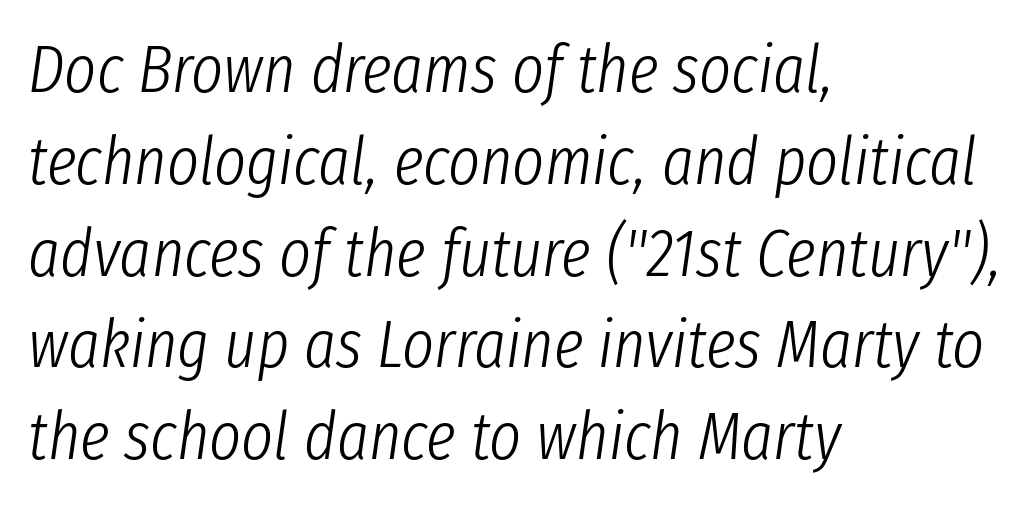
Vertical stems look standard width or narrower in stroke. The rag falls on the right side of this text block. Lines of text with bare space underneath. Interline gaps are of average width in this sample. Character widths vary here, with narrow letters taking less room than wide ones. This is oblique type, the kind used for emphasis or titles.
